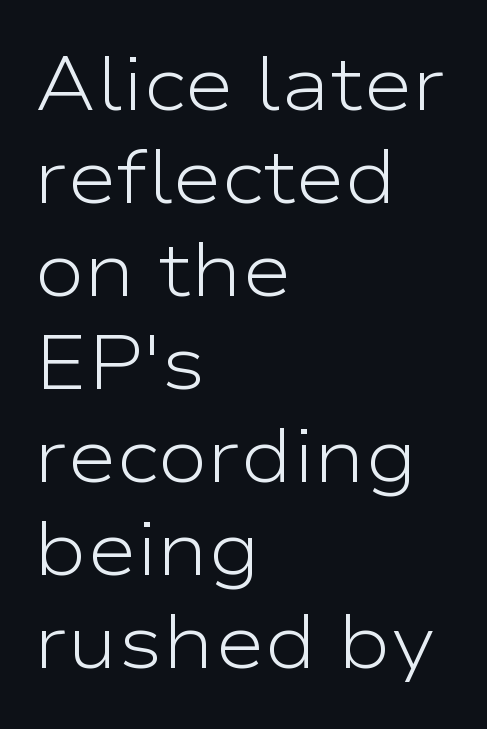
The image shows 75 px light, wide sans-serif type, upright; set left-aligned, line spacing 1.24x, normal letter spacing, not underlined; low stroke contrast and a medium x-height.
